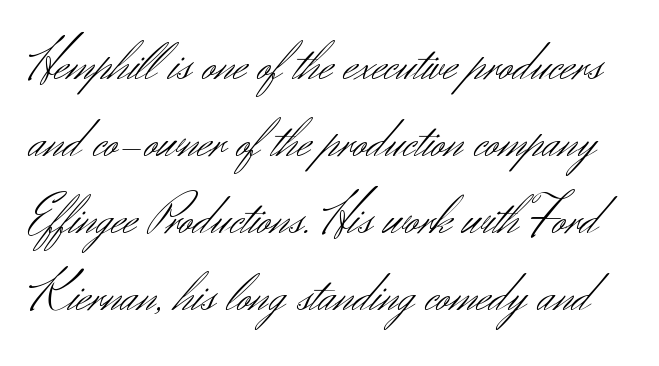
{"serif": "no", "bold": "no", "weight": "light", "width": "normal", "stroke_contrast": "medium", "x_height": "small", "monospaced": "no", "underline": "no", "line_spacing": "normal", "line_spacing_ratio": 1.4, "letter_spacing": "normal", "letter_spacing_em": 0.0, "glyph_px": 55}
